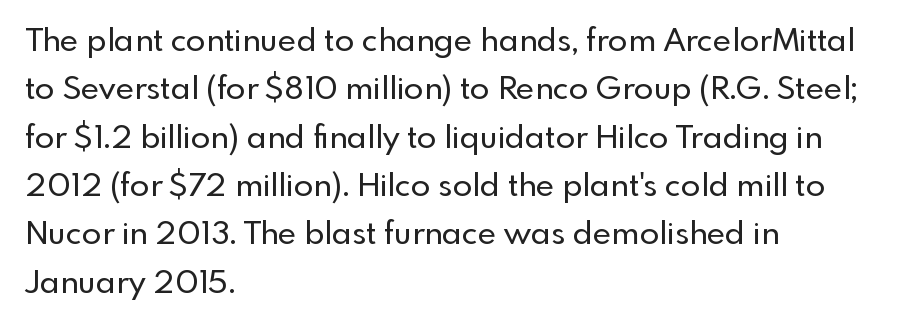
{"serif": "no", "italic": "no", "width": "normal", "x_height": "small", "monospaced": "no", "underline": "no", "align": "left", "line_spacing": "normal", "line_spacing_ratio": 1.51, "letter_spacing": "normal", "letter_spacing_em": 0.0, "glyph_px": 32}
